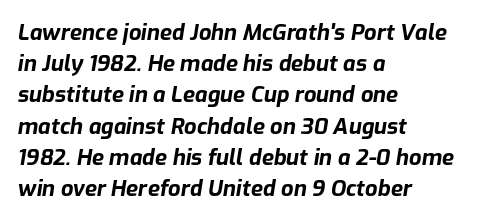
This block has exactly the height ordinary leading produces. Italic: yes, the glyphs are oblique. Heft: maximum for text — a bold. Spacing between characters is what you'd get straight out of the box. Unmarked baselines from the first word to the last. The paragraph shown leans on its left margin.
